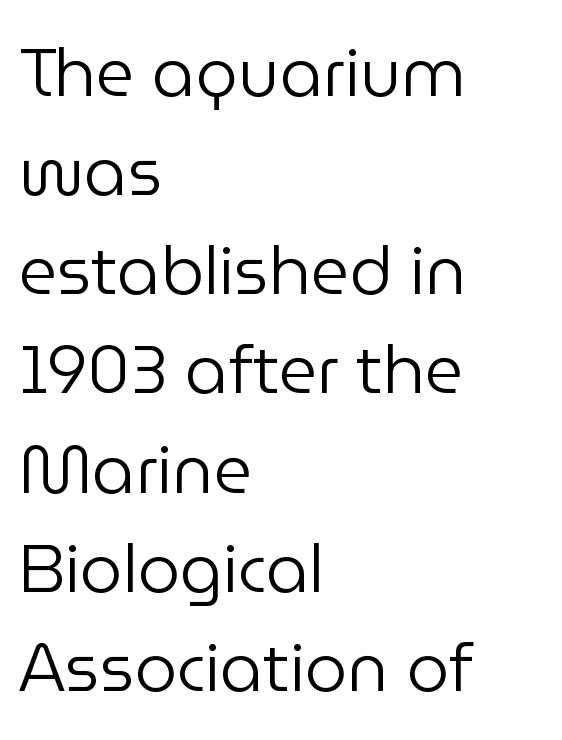
The image shows 67 px regular-weight sans-serif type, upright; set left-aligned, normal line spacing (1.48x), normal letter spacing, not underlined; low stroke contrast and a medium x-height.
